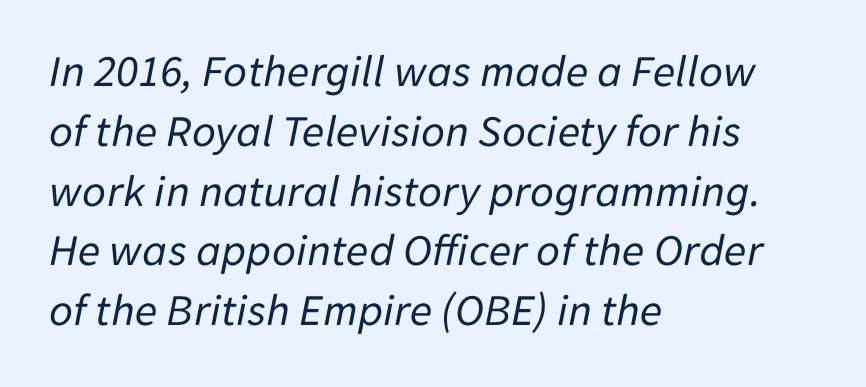
Q: Is the text bold? A: No.
Q: Is the text italic (slanted)? A: Yes, it leans right by about 11 degrees.
Q: Is the text underlined? A: No.
Q: How is the paragraph aligned? A: Left-aligned.
Q: Is the spacing between letters normal or unusually wide? A: Normal.
Q: Is the spacing between lines tight, normal or loose? A: Normal.
Q: Width (condensed, normal, or wide)? A: Normal.
Q: Stroke contrast? A: Low.
Q: x-height? A: Medium.
Q: Monospaced? A: No.
